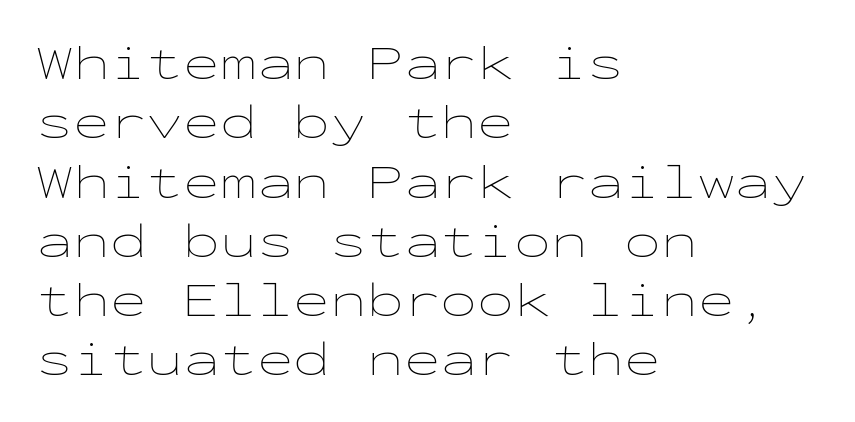
{"italic": "no", "bold": "no", "weight": "thin", "width": "wide", "stroke_contrast": "low", "x_height": "medium", "monospaced": "yes", "underline": "no", "align": "left", "line_spacing_ratio": 1.21, "letter_spacing": "normal", "letter_spacing_em": 0.0, "glyph_px": 49}
